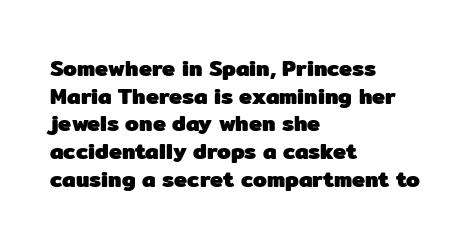
{"italic": "no", "bold": "yes", "underline": "no", "align": "left", "line_spacing": "normal", "line_spacing_ratio": 1.26, "letter_spacing": "normal", "letter_spacing_em": 0.0, "glyph_px": 22}
